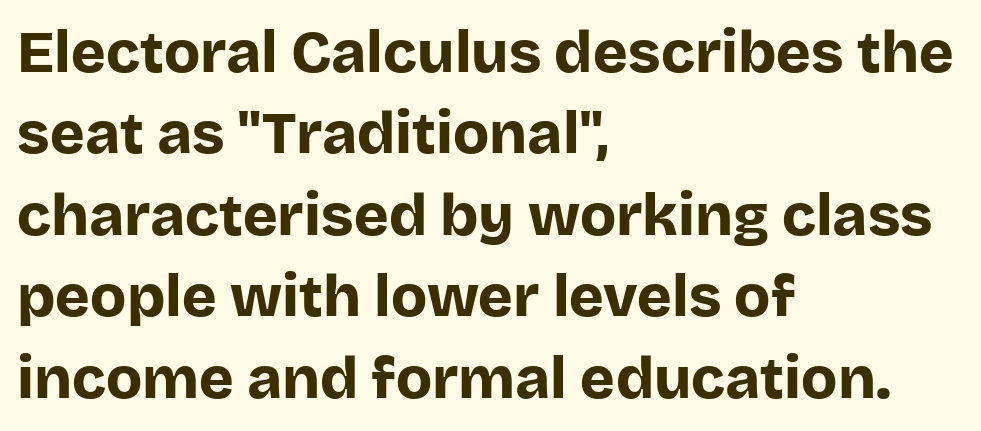
Honestly, the letter spacing is just normal — you wouldn't notice it. Nope, not italic — everything's standing straight. Letterform terminals end flat and unadorned throughout the passage. Honestly, the row spacing looks completely unremarkable. Character widths vary here, with narrow letters taking less room than wide ones. Glance below the letters and you will spot only blank space.
